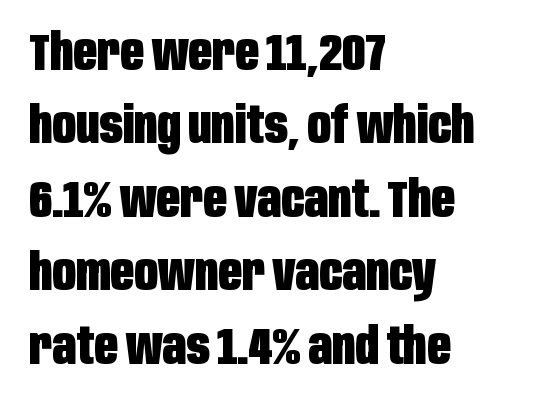
Q: Is the text bold? A: Yes.
Q: Is the text italic (slanted)? A: No, it is upright.
Q: Is the typeface a serif or a sans-serif typeface? A: Sans-serif.
Q: Is the text underlined? A: No.
Q: How is the paragraph aligned? A: Left-aligned.
Q: Is the spacing between letters normal or unusually wide? A: Normal.
Q: Is the spacing between lines tight, normal or loose? A: Normal.
Q: Width (condensed, normal, or wide)? A: Condensed.
Q: Stroke contrast? A: Low.
Q: x-height? A: Large.
Q: Monospaced? A: No.
